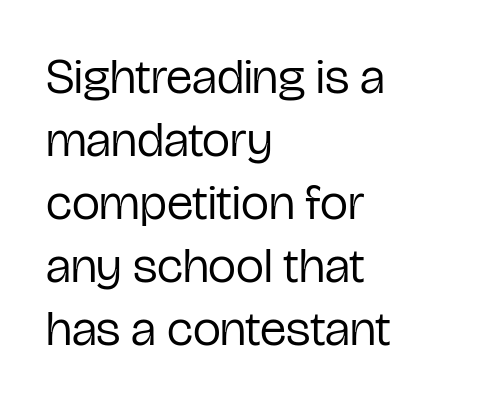
Is this a sans? Yes — the strokes have no serifs. The face looks like a standard text weight, possibly lighter. If you measured baseline to baseline, you'd find a middling distance. No extra tracking has been applied to these lines. Descenders hang freely into open space. The letters advance in unequal steps, a hallmark of proportional type.
